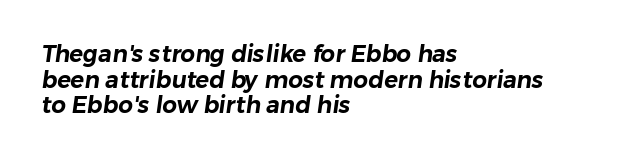
Closely set lines give the paragraph a compact silhouette. The lines are quadded left. These lines keep a tight, regular rhythm from letter to letter. Only glyphs here, with clear space below each row.
